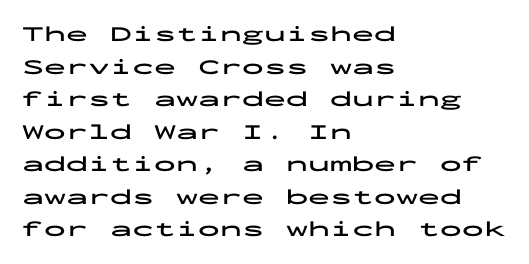
{"italic": "no", "bold": "yes", "underline": "no", "align": "left", "line_spacing": "normal", "line_spacing_ratio": 1.48, "letter_spacing": "normal", "letter_spacing_em": 0.0, "glyph_px": 22}
